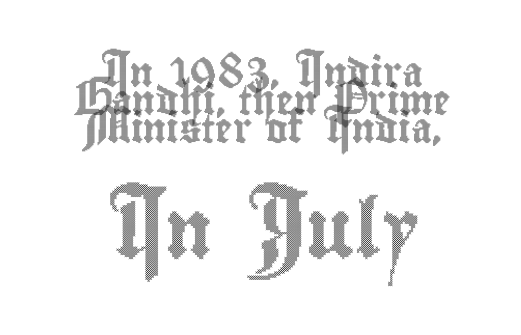
The image shows 58 px condensed type, upright; set centered, tight line spacing (0.96x), normal letter spacing, not underlined; the second (bottom) block is 2.0x larger; a small x-height.
